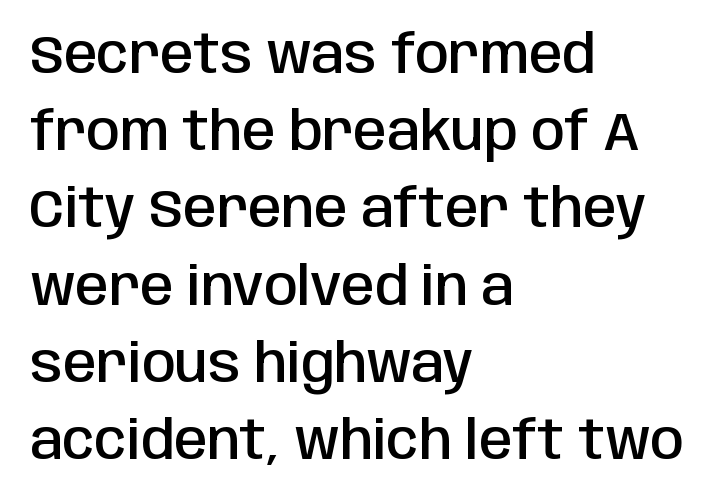
Q: Is the text bold? A: Semi-bold.
Q: Is the text italic (slanted)? A: No, it is upright.
Q: Is the typeface a serif or a sans-serif typeface? A: Sans-serif.
Q: Is the text underlined? A: No.
Q: How is the paragraph aligned? A: Left-aligned.
Q: Is the spacing between letters normal or unusually wide? A: Normal.
Q: Is the spacing between lines tight, normal or loose? A: Normal.
Q: Width (condensed, normal, or wide)? A: Condensed.
Q: Stroke contrast? A: Low.
Q: x-height? A: Large.
Q: Monospaced? A: No.
